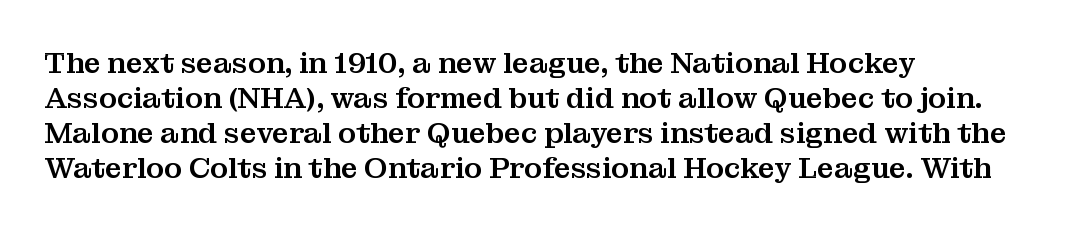
Layout note: lines flush left. You can tell it's not italic because the verticals are truly vertical. Letter spacing: default. Check where the strokes stop: tiny serifs finish them off. You could not count columns in this text — the font is proportionally spaced.
